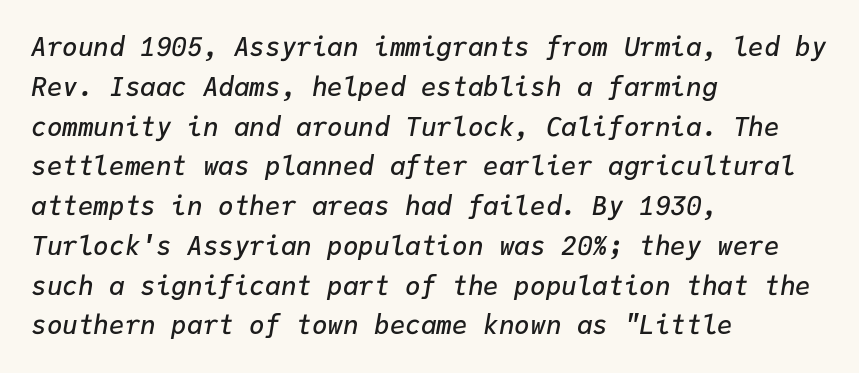
{"italic": "yes", "lean": "right", "slant_degrees": 9, "bold": "semi", "underline": "no", "align": "left", "line_spacing": "normal", "line_spacing_ratio": 1.53, "letter_spacing": "normal", "letter_spacing_em": 0.0, "glyph_px": 26}
